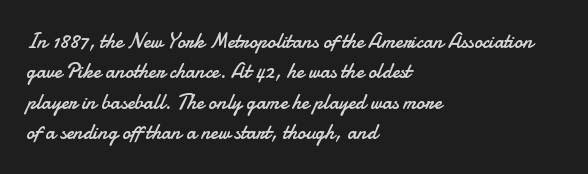
{"bold": "no", "underline": "no", "align": "left", "line_spacing": "normal", "line_spacing_ratio": 1.45, "letter_spacing": "normal", "letter_spacing_em": 0.0, "glyph_px": 21}
